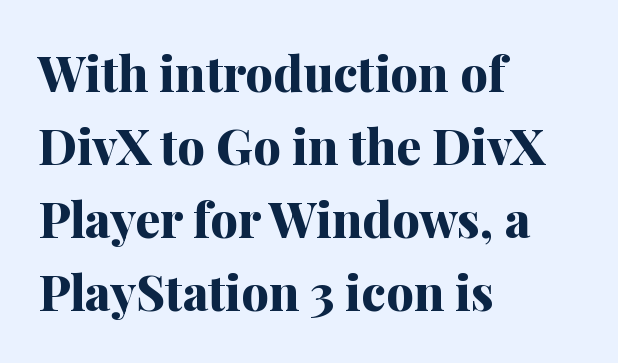
Q: Is the text bold? A: Yes.
Q: Is the text italic (slanted)? A: No, it is upright.
Q: Is the typeface a serif or a sans-serif typeface? A: Serif.
Q: Is the text underlined? A: No.
Q: How is the paragraph aligned? A: Left-aligned.
Q: Is the spacing between letters normal or unusually wide? A: Normal.
Q: Is the spacing between lines tight, normal or loose? A: Normal.
Q: Width (condensed, normal, or wide)? A: Normal.
Q: Stroke contrast? A: Medium.
Q: x-height? A: Medium.
Q: Monospaced? A: No.
